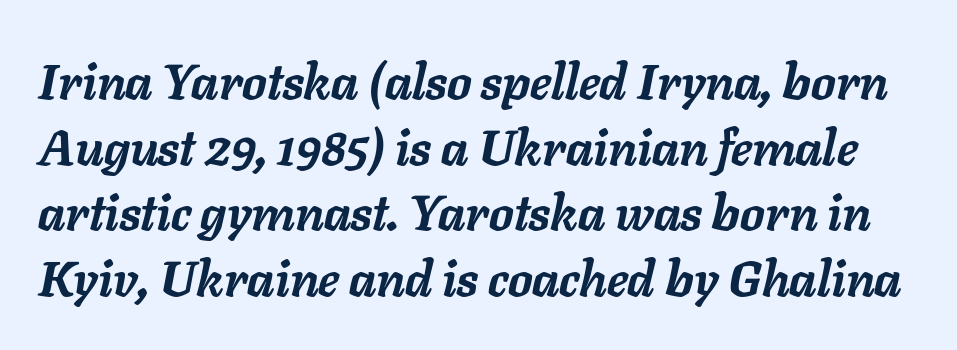
{"italic": "yes", "lean": "right", "slant_degrees": 11, "bold": "yes", "weight": "semibold", "width": "normal", "stroke_contrast": "low", "x_height": "medium", "monospaced": "no", "underline": "no", "line_spacing": "normal", "line_spacing_ratio": 1.34, "letter_spacing": "normal", "letter_spacing_em": 0.0, "glyph_px": 49}
